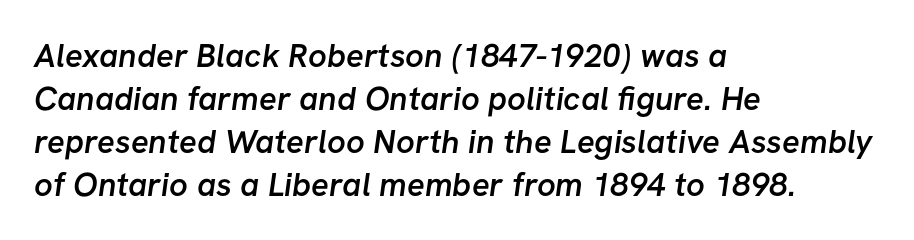
{"serif": "no", "bold": "semi", "weight": "semibold", "width": "normal", "stroke_contrast": "low", "x_height": "medium", "monospaced": "no", "underline": "no", "align": "left", "line_spacing": "normal", "line_spacing_ratio": 1.3, "letter_spacing": "normal", "letter_spacing_em": 0.0, "glyph_px": 33}
